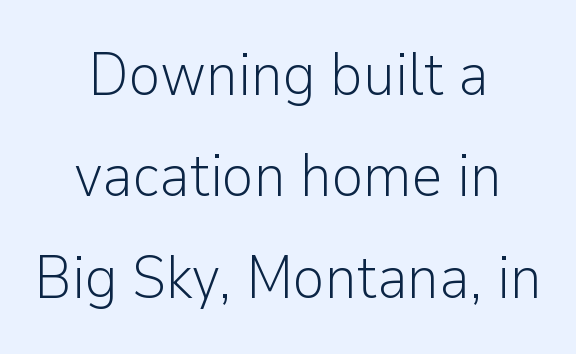
Q: Is the text bold? A: No.
Q: Is the text italic (slanted)? A: No, it is upright.
Q: Is the typeface a serif or a sans-serif typeface? A: Sans-serif.
Q: Is the text underlined? A: No.
Q: How is the paragraph aligned? A: Centered.
Q: Is the spacing between letters normal or unusually wide? A: Normal.
Q: Is the spacing between lines tight, normal or loose? A: Normal.
Q: Width (condensed, normal, or wide)? A: Normal.
Q: Stroke contrast? A: Low.
Q: x-height? A: Medium.
Q: Monospaced? A: No.
